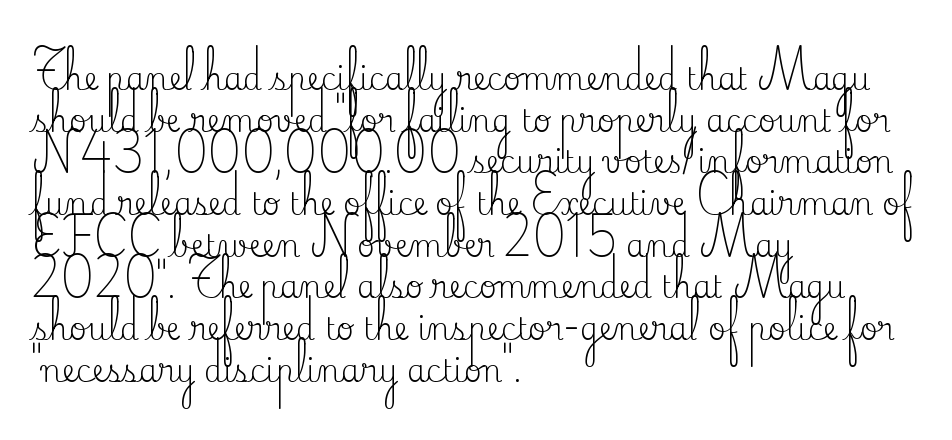
The paragraph shown leans on its left margin. Vertical spacing — default. Stem width sits at or under what a default text font uses. The foot of each line stays bare and open.
